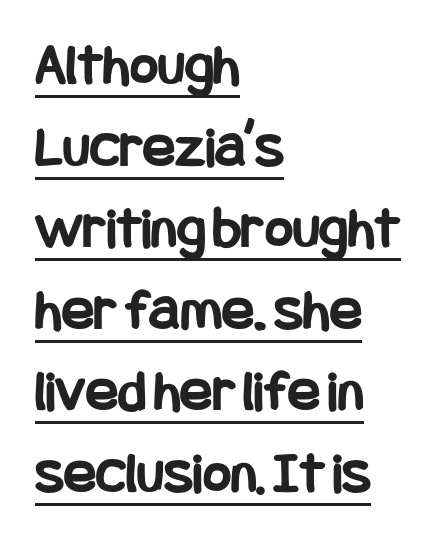
{"serif": "no", "italic": "no", "bold": "yes", "weight": "bold", "width": "condensed", "stroke_contrast": "low", "x_height": "large", "underline": "yes", "align": "left", "line_spacing": "normal", "line_spacing_ratio": 1.36, "letter_spacing": "normal", "letter_spacing_em": 0.0, "glyph_px": 60}
